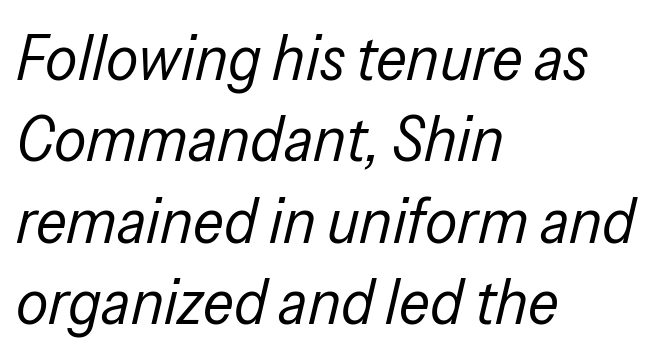
Q: Is the text bold? A: No.
Q: Is the text italic (slanted)? A: Yes, it leans right by about 13 degrees.
Q: Is the text underlined? A: No.
Q: How is the paragraph aligned? A: Left-aligned.
Q: Is the spacing between letters normal or unusually wide? A: Normal.
Q: Is the spacing between lines tight, normal or loose? A: Normal.
Q: Width (condensed, normal, or wide)? A: Condensed.
Q: Stroke contrast? A: Low.
Q: x-height? A: Medium.
Q: Monospaced? A: No.
